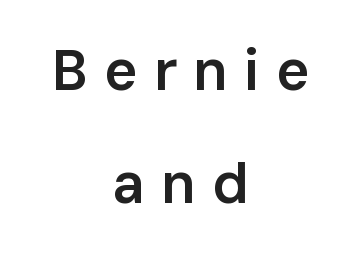
A typesetter would call this proportional, since set widths differ per character. Airy leading. The letters stand straight up with perfectly vertical stems. Teacher's note: observe the equal gaps on both sides — that is centered alignment.
